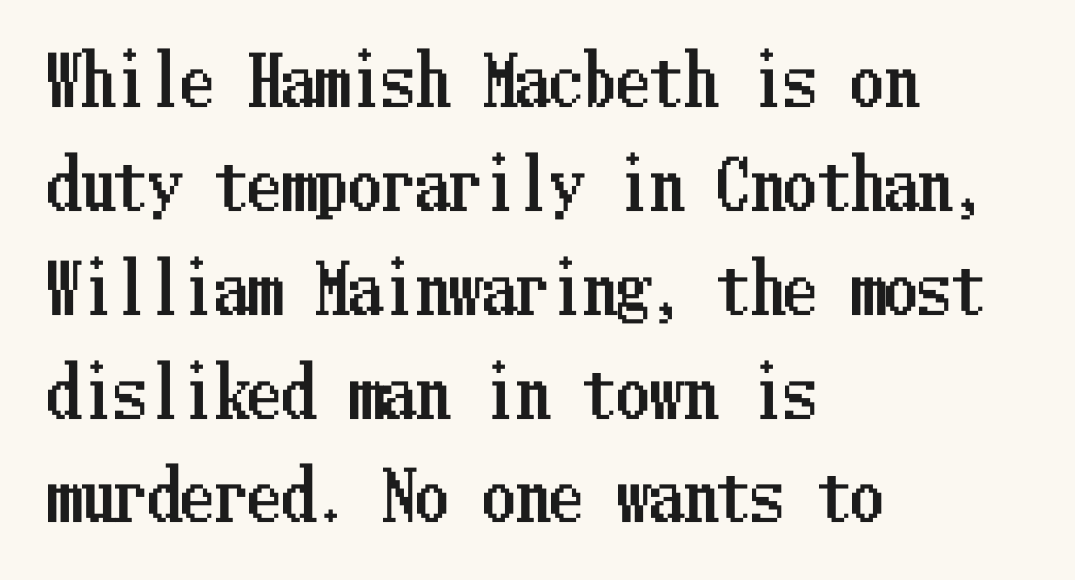
{"italic": "no", "width": "condensed", "stroke_contrast": "low", "x_height": "medium", "underline": "no", "align": "left", "line_spacing": "normal", "line_spacing_ratio": 1.55, "letter_spacing": "normal", "letter_spacing_em": 0.0, "glyph_px": 67}
